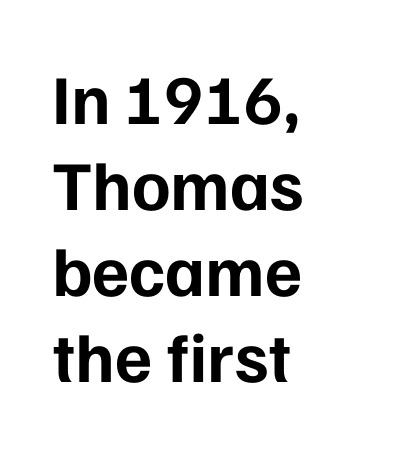
The image shows 70 px bold sans-serif type, upright; set left-aligned, line spacing 1.23x, normal letter spacing, not underlined; low stroke contrast and a medium x-height.
